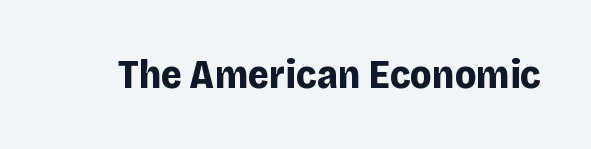
Q: Is the text bold? A: Yes.
Q: Is the text italic (slanted)? A: No, it is upright.
Q: Is the typeface a serif or a sans-serif typeface? A: Sans-serif.
Q: Is the text underlined? A: No.
Q: Is the spacing between letters normal or unusually wide? A: Normal.
Q: Width (condensed, normal, or wide)? A: Normal.
Q: Stroke contrast? A: Low.
Q: x-height? A: Large.
Q: Monospaced? A: No.
